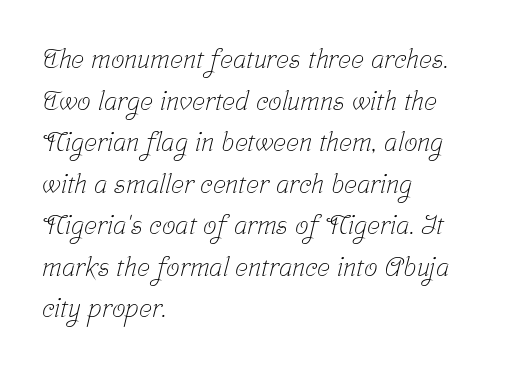
Q: Is the text bold? A: No.
Q: Is the text underlined? A: No.
Q: How is the paragraph aligned? A: Left-aligned.
Q: Is the spacing between letters normal or unusually wide? A: Normal.
Q: Is the spacing between lines tight, normal or loose? A: Normal.
